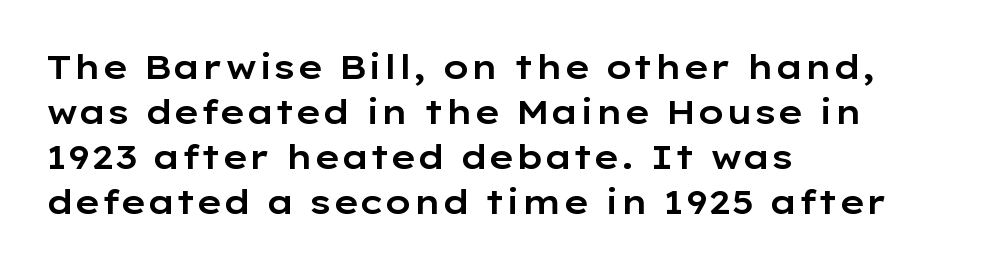
Q: Is the text italic (slanted)? A: No, it is upright.
Q: Is the typeface a serif or a sans-serif typeface? A: Sans-serif.
Q: Is the text underlined? A: No.
Q: How is the paragraph aligned? A: Left-aligned.
Q: Is the spacing between letters normal or unusually wide? A: Normal.
Q: Is the spacing between lines tight, normal or loose? A: Normal.
Q: Width (condensed, normal, or wide)? A: Wide.
Q: Stroke contrast? A: Low.
Q: x-height? A: Medium.
Q: Monospaced? A: No.
